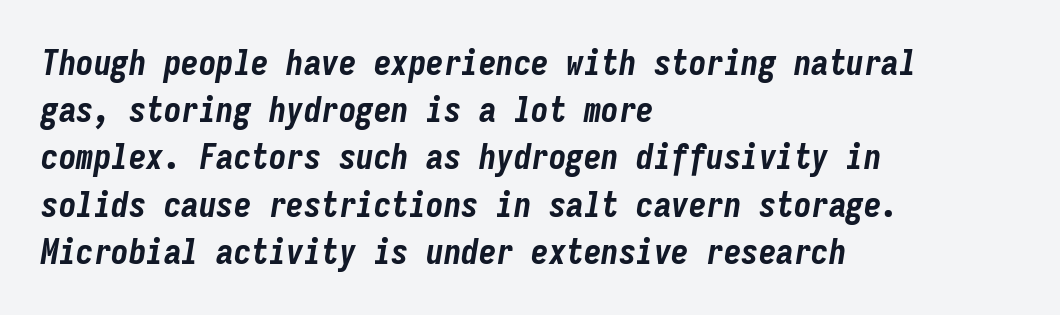
The image shows 35 px bold, condensed type, italic (leaning right), monospaced; set left-aligned, normal line spacing (1.35x), normal letter spacing, not underlined; low stroke contrast and a medium x-height.
